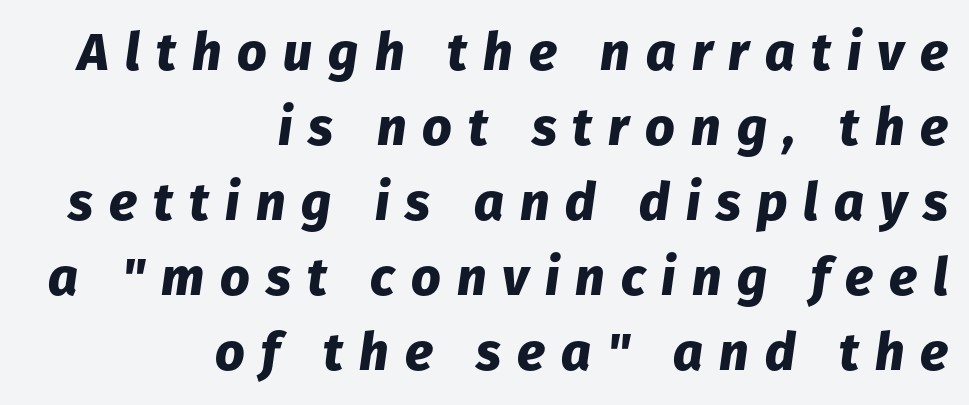
{"italic": "yes", "lean": "right", "slant_degrees": 8, "bold": "yes", "weight": "heavy", "width": "normal", "stroke_contrast": "low", "x_height": "medium", "monospaced": "no", "underline": "no", "align": "right", "line_spacing": "normal", "line_spacing_ratio": 1.44, "letter_spacing": "wide", "letter_spacing_em": 0.31, "glyph_px": 52}
